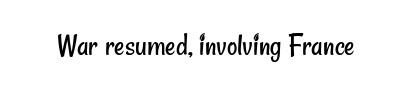
The image shows 32 px regular-weight, condensed sans-serif type; set normal letter spacing, not underlined; low stroke contrast and a small x-height.
